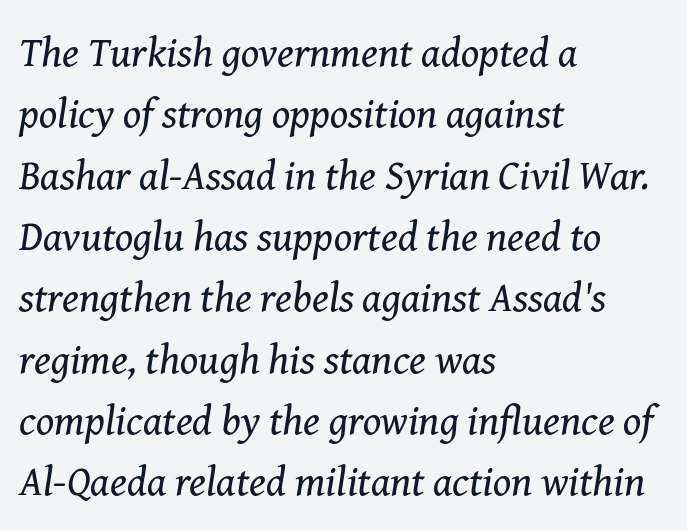
The typesetter chose a ragged-right arrangement here. These glyphs show unthickened strokes, regular width or finer. Caption: standard tracking, unaltered. Beneath every word, the page is bare. Check where the strokes stop: tiny serifs finish them off.
